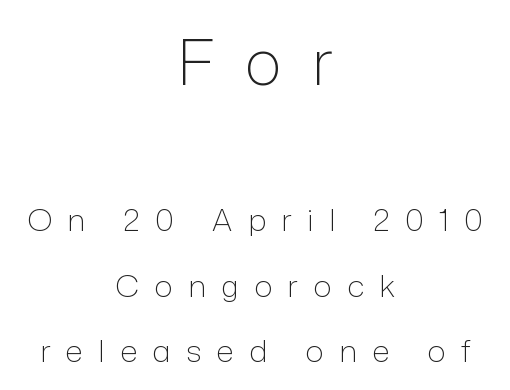
Q: Is the text bold? A: No.
Q: Is the text italic (slanted)? A: No, it is upright.
Q: Is the typeface a serif or a sans-serif typeface? A: Sans-serif.
Q: Is the text underlined? A: No.
Q: How is the paragraph aligned? A: Centered.
Q: Is the spacing between letters normal or unusually wide? A: Unusually wide.
Q: Is the spacing between lines tight, normal or loose? A: Loose.
Q: Which block of text is set in a larger size, the first (top) or the second (bottom)? A: The first (top) one.
Q: Width (condensed, normal, or wide)? A: Normal.
Q: Stroke contrast? A: Low.
Q: x-height? A: Medium.
Q: Monospaced? A: No.
